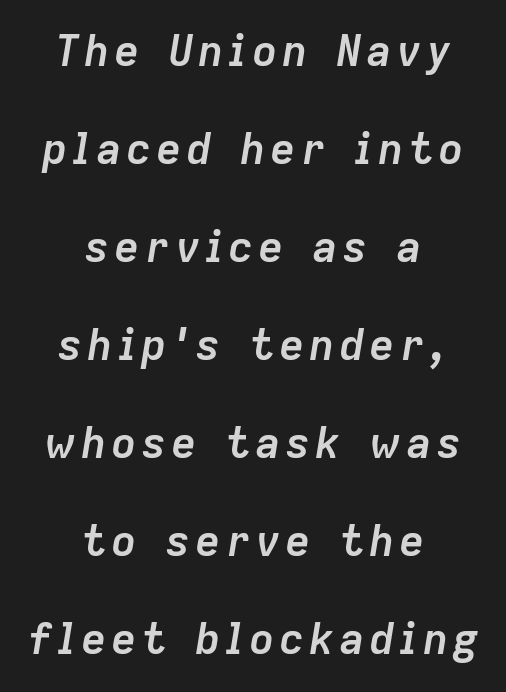
{"italic": "yes", "lean": "right", "slant_degrees": 9, "bold": "yes", "weight": "semibold", "width": "normal", "stroke_contrast": "low", "x_height": "medium", "monospaced": "no", "underline": "no", "align": "center", "line_spacing": "loose", "line_spacing_ratio": 2.28, "glyph_px": 43}
